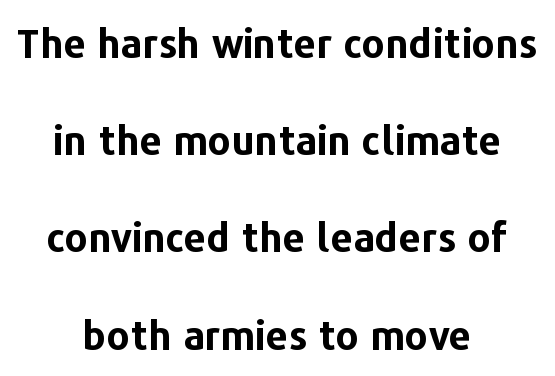
The image shows 40 px bold sans-serif type, upright; set centered, loose line spacing (2.43x), normal letter spacing, not underlined; low stroke contrast and a medium x-height.
